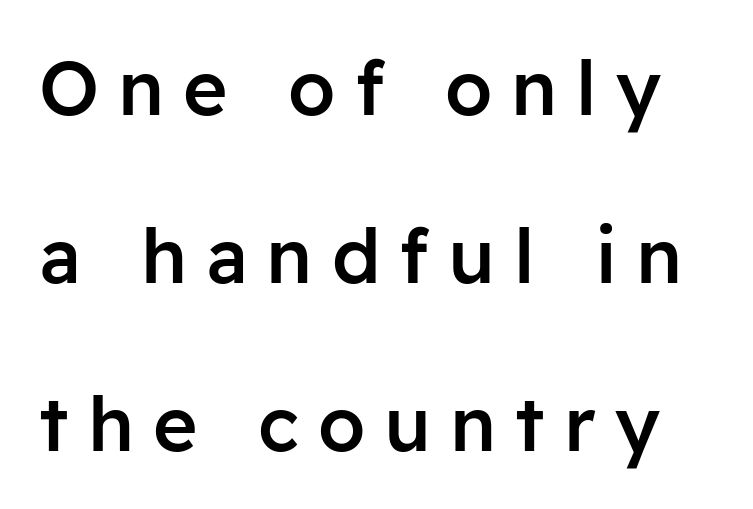
Looks like regular typesetting: each glyph gets only the width it needs. These lines stand farther apart than default settings would place them. Descenders are the only things crossing below the line. Weight: semibold (demi). Notice how the stems are strictly vertical — no italics here.
